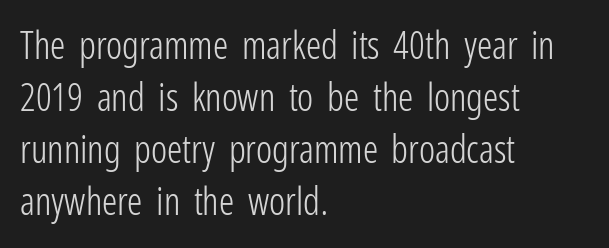
Q: Is the text bold? A: No.
Q: Is the text italic (slanted)? A: No, it is upright.
Q: Is the typeface a serif or a sans-serif typeface? A: Sans-serif.
Q: Is the text underlined? A: No.
Q: How is the paragraph aligned? A: Left-aligned.
Q: Is the spacing between letters normal or unusually wide? A: Normal.
Q: Is the spacing between lines tight, normal or loose? A: Normal.
Q: Width (condensed, normal, or wide)? A: Condensed.
Q: Stroke contrast? A: Low.
Q: x-height? A: Medium.
Q: Monospaced? A: No.
